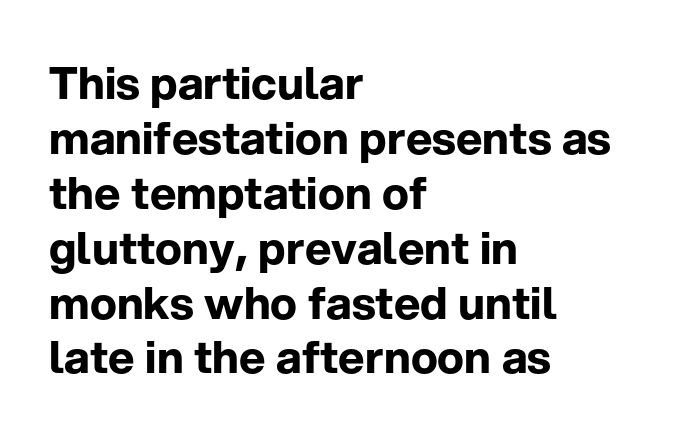
The image shows 45 px bold sans-serif type, upright; set left-aligned, line spacing 1.22x, normal letter spacing, not underlined; low stroke contrast and a medium x-height.
